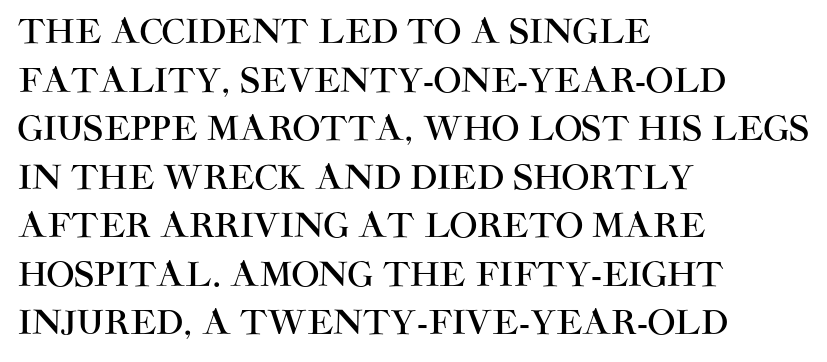
The image shows 33 px sans-serif type, upright; set left-aligned, normal line spacing (1.47x), normal letter spacing, not underlined; high stroke contrast and a large x-height.
